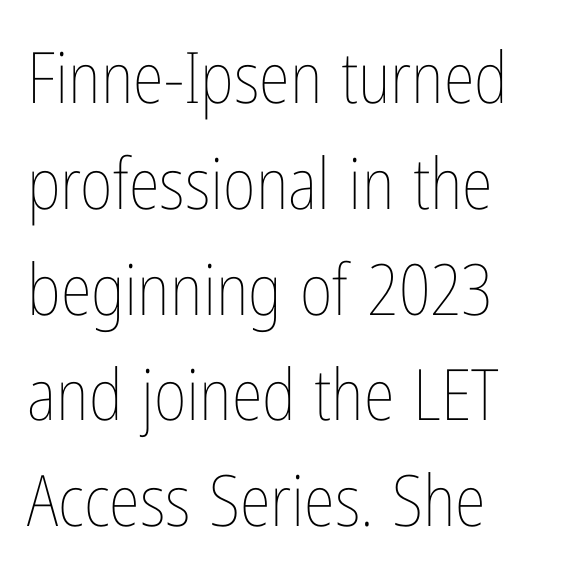
The image shows 71 px thin, condensed type, upright; set left-aligned, normal line spacing (1.49x), normal letter spacing, not underlined; low stroke contrast and a medium x-height.
